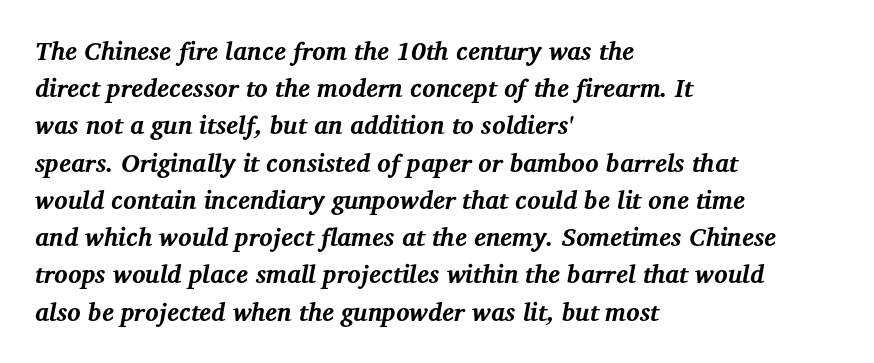
Q: Is the text bold? A: Yes.
Q: Is the text italic (slanted)? A: Yes, it leans right by about 12 degrees.
Q: Is the text underlined? A: No.
Q: How is the paragraph aligned? A: Left-aligned.
Q: Is the spacing between letters normal or unusually wide? A: Normal.
Q: Is the spacing between lines tight, normal or loose? A: Normal.
